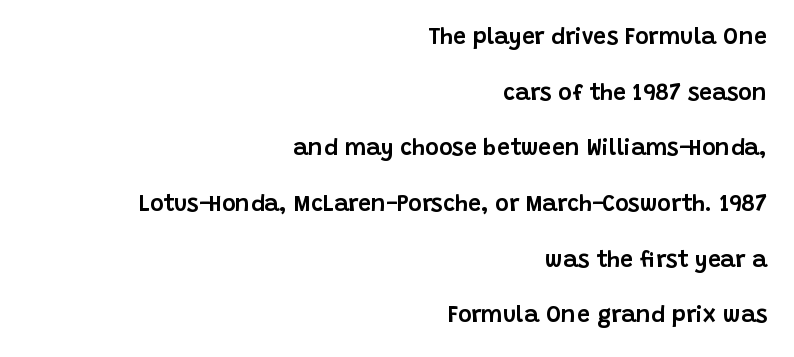
One glance says open: line gaps are wider than usual. Glyph-to-glyph distance matches everyday printed text. The specimen reads as upright at a glance. This sample is right-justified, so line beginnings fall wherever the words allow. Rule under the text: the space is simply empty.
